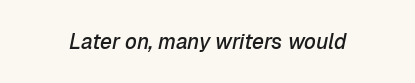
Summary of weight: moderately heavy, a semibold. Letters rest on an invisible, unmarked baseline. This sample uses an oblique cut, with every glyph tilted off the vertical. Glyph-to-glyph distance matches everyday printed text.
